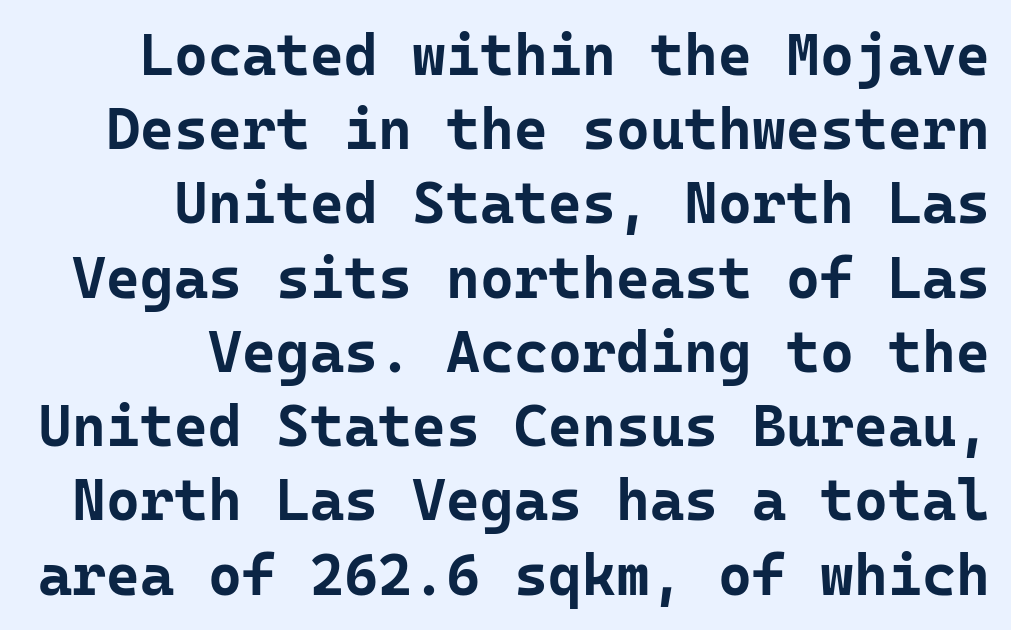
{"serif": "no", "italic": "no", "bold": "yes", "weight": "bold", "width": "normal", "stroke_contrast": "low", "x_height": "medium", "monospaced": "yes", "underline": "no", "align": "right", "line_spacing": "normal", "line_spacing_ratio": 1.28, "letter_spacing": "normal", "letter_spacing_em": 0.0, "glyph_px": 58}
